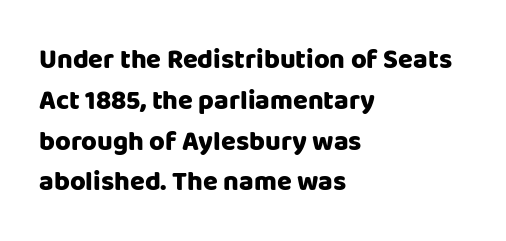
{"italic": "no", "bold": "yes", "underline": "no", "align": "left", "line_spacing": "normal", "line_spacing_ratio": 1.51, "letter_spacing": "normal", "letter_spacing_em": 0.0, "glyph_px": 27}
